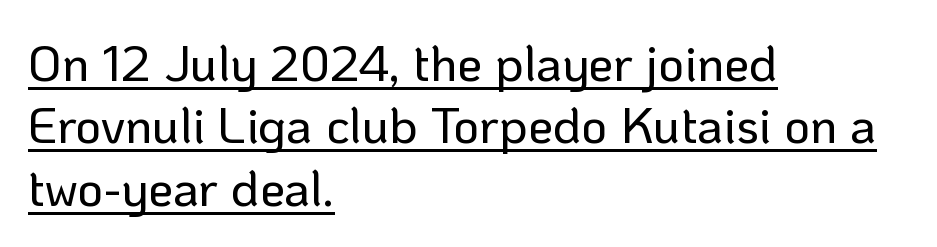
Q: Is the text italic (slanted)? A: No, it is upright.
Q: Is the typeface a serif or a sans-serif typeface? A: Sans-serif.
Q: Is the text underlined? A: Yes.
Q: How is the paragraph aligned? A: Left-aligned.
Q: Is the spacing between letters normal or unusually wide? A: Normal.
Q: Is the spacing between lines tight, normal or loose? A: Normal.
Q: Width (condensed, normal, or wide)? A: Normal.
Q: Stroke contrast? A: Low.
Q: x-height? A: Medium.
Q: Monospaced? A: No.
